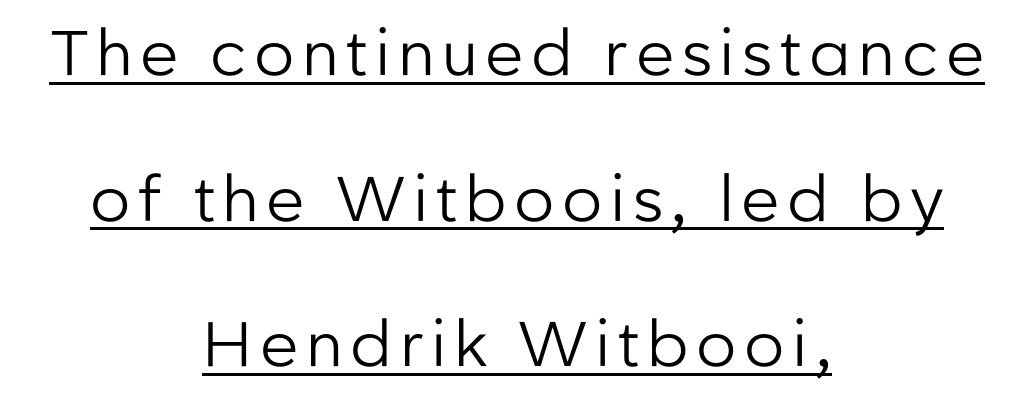
The image shows 63 px regular-weight sans-serif type, upright; set centered, loose line spacing (2.31x), underlined; low stroke contrast and a medium x-height.
